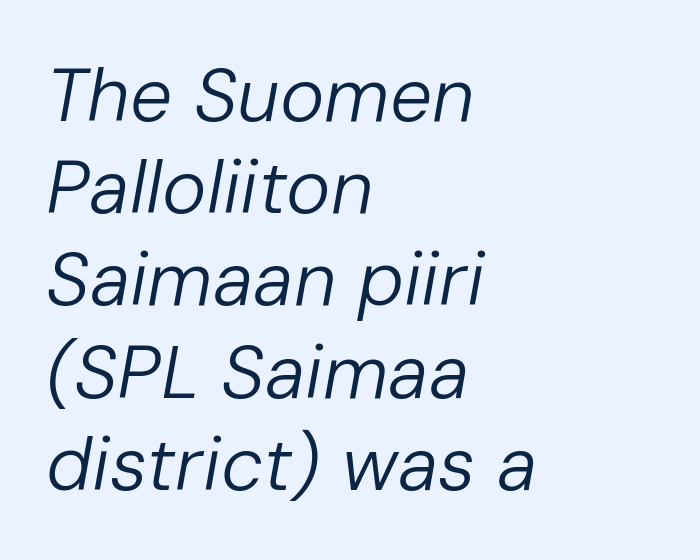
Q: Is the text bold? A: No.
Q: Is the text italic (slanted)? A: Yes, it leans right by about 10 degrees.
Q: Is the text underlined? A: No.
Q: How is the paragraph aligned? A: Left-aligned.
Q: Is the spacing between letters normal or unusually wide? A: Normal.
Q: Width (condensed, normal, or wide)? A: Normal.
Q: Stroke contrast? A: Low.
Q: x-height? A: Medium.
Q: Monospaced? A: No.
